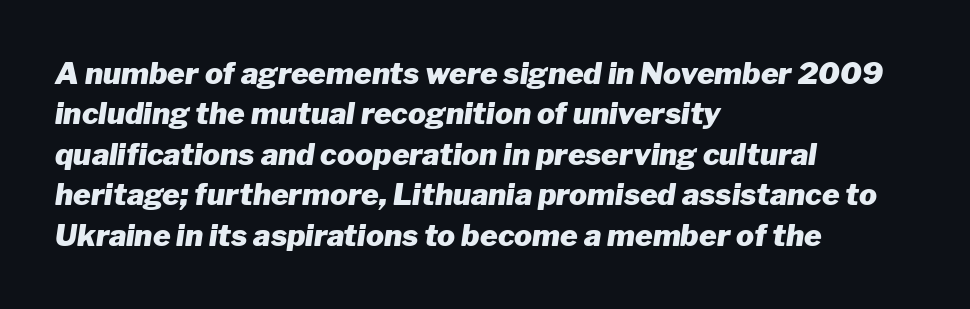
{"italic": "yes", "lean": "right", "slant_degrees": 8, "bold": "yes", "weight": "heavy", "width": "normal", "stroke_contrast": "low", "x_height": "medium", "monospaced": "no", "underline": "no", "align": "left", "line_spacing": "normal", "line_spacing_ratio": 1.35, "letter_spacing": "normal", "letter_spacing_em": 0.0, "glyph_px": 30}
